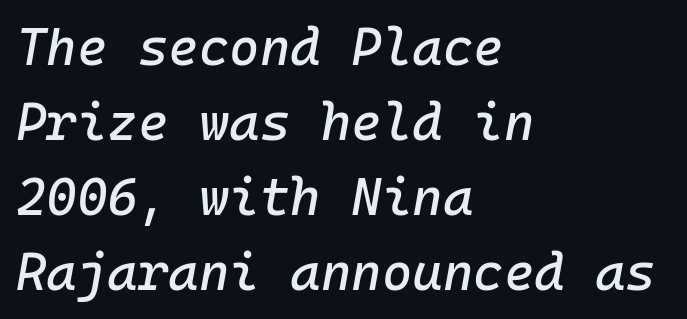
The paragraph has a hard left edge and a soft right edge. Successive baselines arrive at the customary interval. Between one letter and the next there's only the usual sliver of space. Is the type slanted? Yes — the strokes lean at a clear angle.
